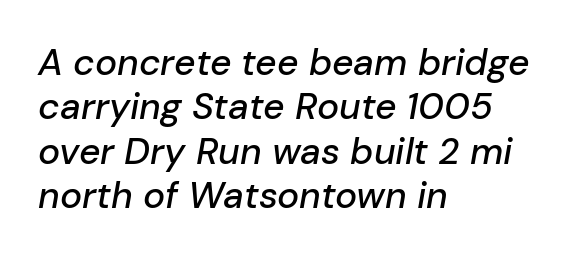
{"italic": "yes", "lean": "right", "slant_degrees": 10, "width": "normal", "stroke_contrast": "low", "x_height": "medium", "monospaced": "no", "underline": "no", "align": "left", "line_spacing_ratio": 1.2, "letter_spacing": "normal", "letter_spacing_em": 0.0, "glyph_px": 37}
